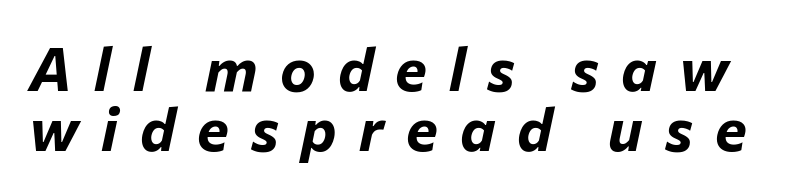
The image shows 60 px bold type, italic (leaning right); set tight line spacing (1.0x), unusually wide letter spacing (+0.37 em), not underlined; low stroke contrast and a medium x-height.
